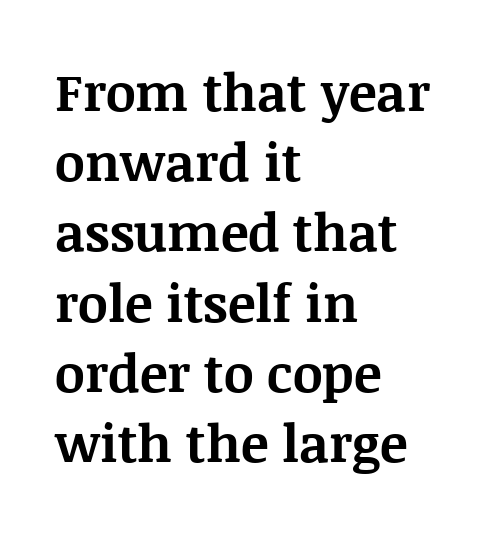
The characters look thick and weighty, a clear bold. You can tell from the footed stems that serif type was used. The letters stand upright; this is a roman face. Character widths vary here, with narrow letters taking less room than wide ones.
